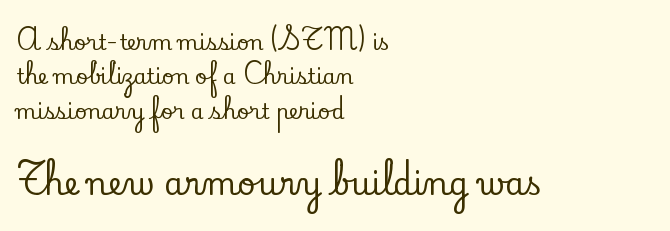
{"serif": "yes", "italic": "no", "width": "normal", "stroke_contrast": "low", "x_height": "small", "monospaced": "no", "underline": "no", "align": "left", "line_spacing": "normal", "line_spacing_ratio": 1.64, "letter_spacing": "normal", "letter_spacing_em": 0.0, "larger_block": "second", "size_ratio": 1.48, "glyph_px": 31}
